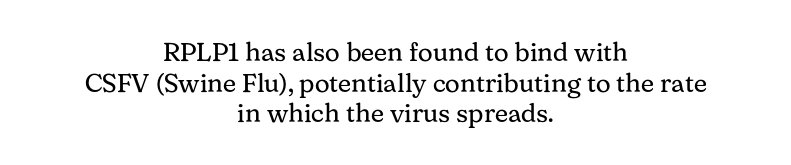
The line texture is even and compact thanks to regular tracking. Plain, unruled lines of type. Unlike italic type, these characters show no tilt at all. This reads as an unemphasized weight, regular at the heaviest. This rendering uses center alignment, leaving both contours irregular but symmetric.
